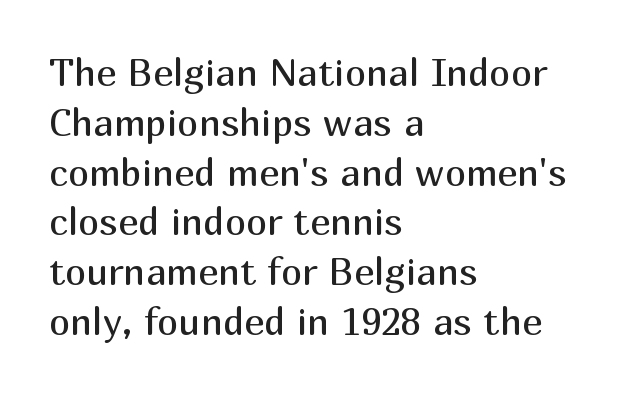
{"serif": "no", "italic": "no", "bold": "no", "weight": "regular", "width": "normal", "stroke_contrast": "medium", "x_height": "medium", "monospaced": "no", "underline": "no", "align": "left", "line_spacing": "normal", "line_spacing_ratio": 1.31, "letter_spacing": "normal", "letter_spacing_em": 0.0, "glyph_px": 38}
